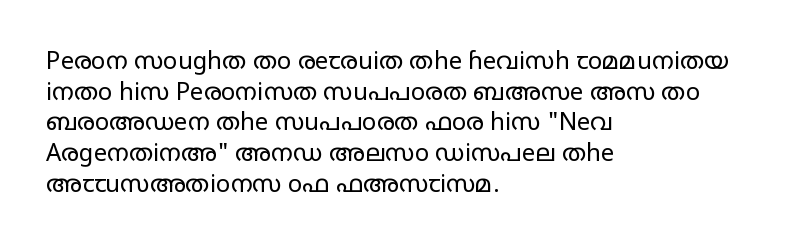
Q: Is the text bold? A: No.
Q: Is the text italic (slanted)? A: No, it is upright.
Q: Is the text underlined? A: No.
Q: How is the paragraph aligned? A: Left-aligned.
Q: Is the spacing between letters normal or unusually wide? A: Normal.
Q: Is the spacing between lines tight, normal or loose? A: Normal.
